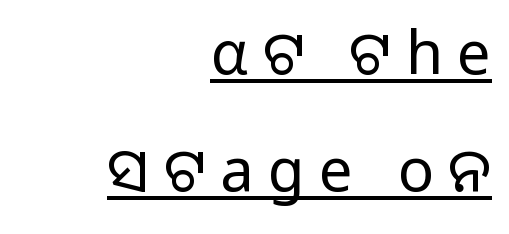
Q: Is the text bold? A: No.
Q: Is the text italic (slanted)? A: No, it is upright.
Q: Is the typeface a serif or a sans-serif typeface? A: Sans-serif.
Q: Is the text underlined? A: Yes.
Q: How is the paragraph aligned? A: Right-aligned.
Q: Is the spacing between letters normal or unusually wide? A: Unusually wide.
Q: Is the spacing between lines tight, normal or loose? A: Loose.
Q: Width (condensed, normal, or wide)? A: Normal.
Q: Stroke contrast? A: Low.
Q: x-height? A: Medium.
Q: Monospaced? A: No.
